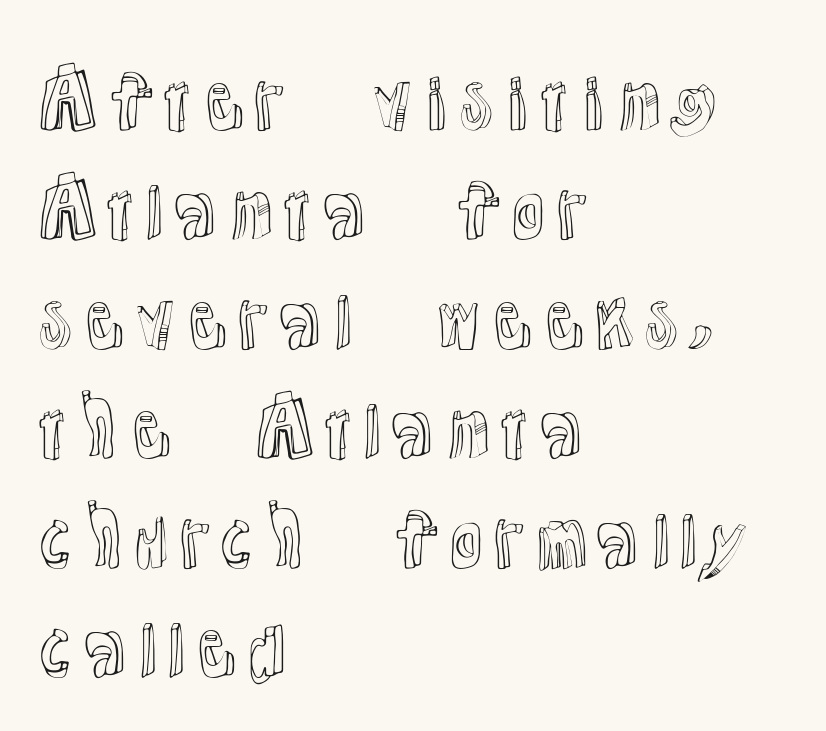
{"italic": "no", "width": "normal", "x_height": "medium", "monospaced": "no", "underline": "no", "align": "left", "line_spacing": "normal", "line_spacing_ratio": 1.44, "letter_spacing": "normal", "letter_spacing_em": 0.0, "glyph_px": 76}
